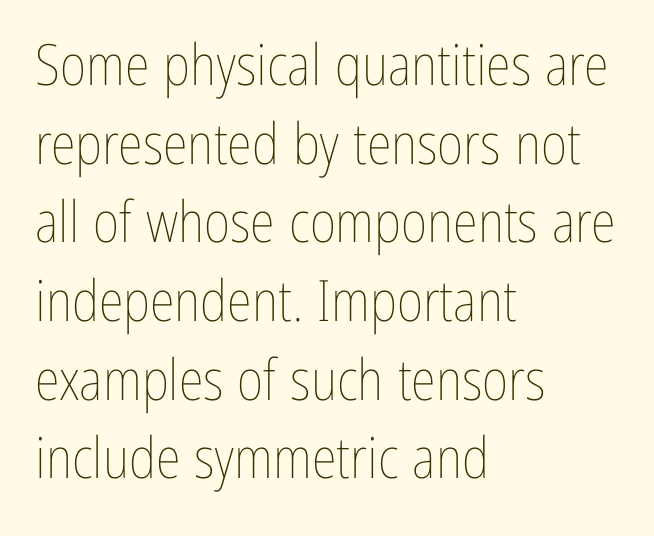
Plain, unruled lines of type. One glance says typical: line gaps are just what's usual. Style check: upright. What stands out about the letter spacing? Nothing — it is the standard amount. This sample has the flowing, uneven cadence of proportional lettering.
